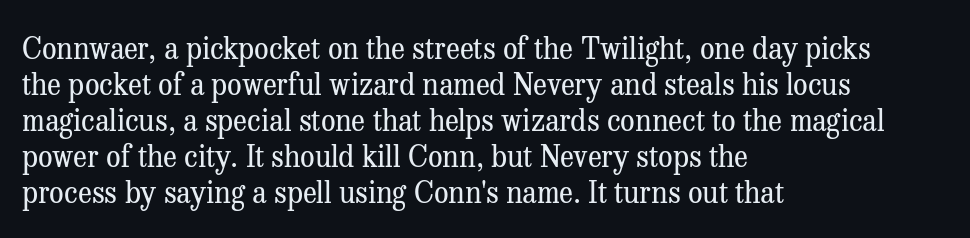
{"serif": "yes", "italic": "no", "bold": "no", "weight": "regular", "width": "normal", "stroke_contrast": "medium", "x_height": "medium", "monospaced": "no", "underline": "no", "align": "left", "line_spacing_ratio": 1.24, "letter_spacing": "normal", "letter_spacing_em": 0.0, "glyph_px": 29}
